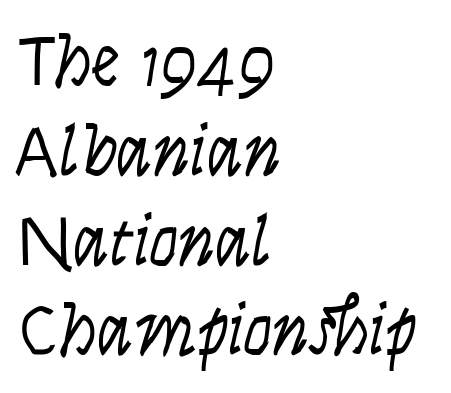
{"serif": "no", "bold": "no", "weight": "light", "width": "condensed", "stroke_contrast": "low", "x_height": "large", "monospaced": "no", "underline": "no", "align": "left", "line_spacing_ratio": 1.23, "letter_spacing": "normal", "letter_spacing_em": 0.0, "glyph_px": 73}
